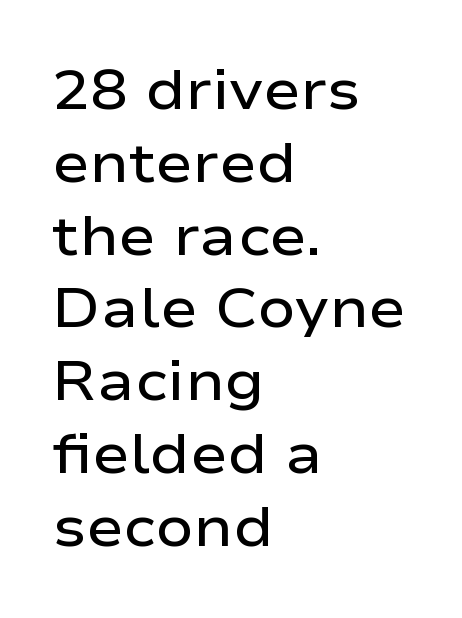
{"serif": "no", "italic": "no", "bold": "semi", "weight": "semibold", "width": "wide", "stroke_contrast": "low", "x_height": "medium", "monospaced": "no", "underline": "no", "align": "left", "line_spacing": "normal", "line_spacing_ratio": 1.3, "letter_spacing": "normal", "letter_spacing_em": 0.0, "glyph_px": 56}
